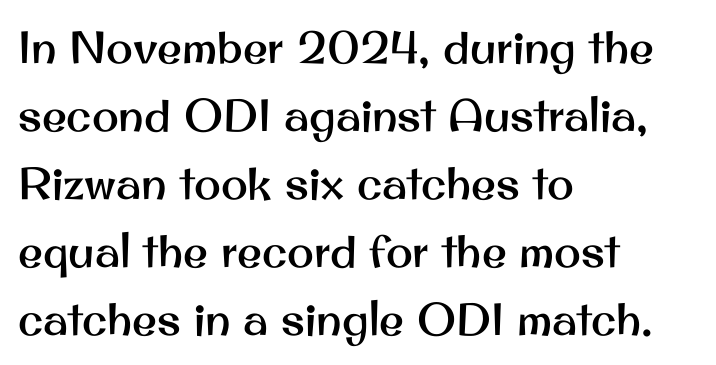
{"serif": "no", "italic": "no", "width": "normal", "stroke_contrast": "medium", "x_height": "small", "monospaced": "no", "underline": "no", "align": "left", "line_spacing": "normal", "line_spacing_ratio": 1.51, "letter_spacing": "normal", "letter_spacing_em": 0.0, "glyph_px": 45}
